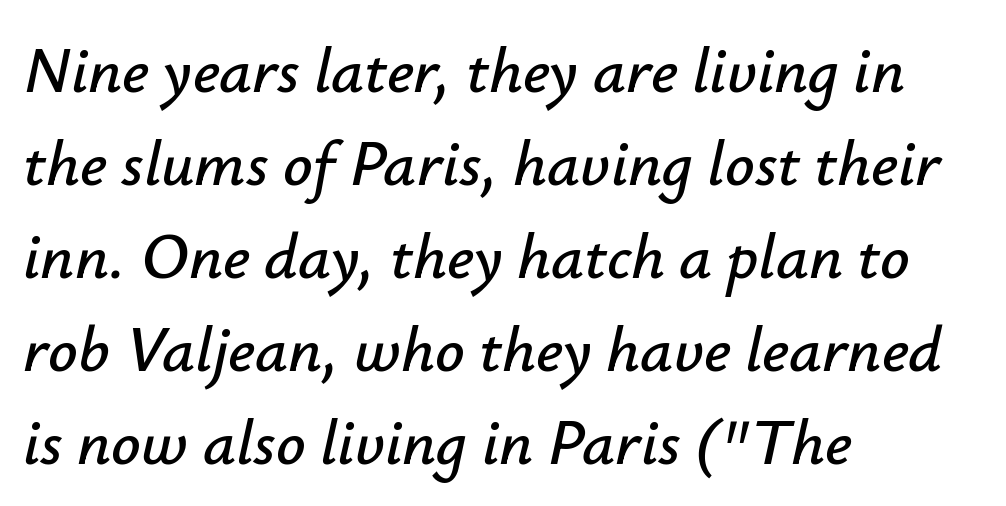
The image shows 65 px text type, italic (leaning right); set left-aligned, normal line spacing (1.43x), normal letter spacing, not underlined; low stroke contrast and a small x-height.
